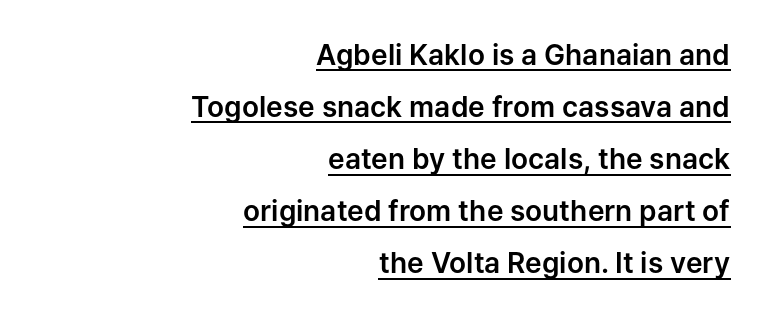
Typographically, this falls in the sans-serif category. Each word holds together tightly as a unit, with standard inter-letter gaps. Casual observation: everything's shoved over to the right. Has an underline been added? It has.
